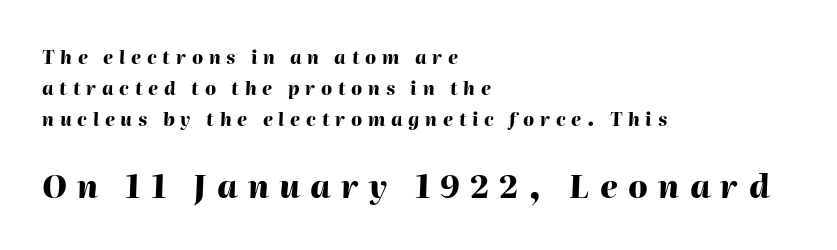
Q: Is the text bold? A: Yes.
Q: Is the text italic (slanted)? A: Yes, it leans right by about 2 degrees.
Q: Is the text underlined? A: No.
Q: How is the paragraph aligned? A: Left-aligned.
Q: Is the spacing between letters normal or unusually wide? A: Unusually wide.
Q: Which block of text is set in a larger size, the first (top) or the second (bottom)? A: The second (bottom) one.
Q: Width (condensed, normal, or wide)? A: Normal.
Q: Stroke contrast? A: High.
Q: x-height? A: Medium.
Q: Monospaced? A: No.
